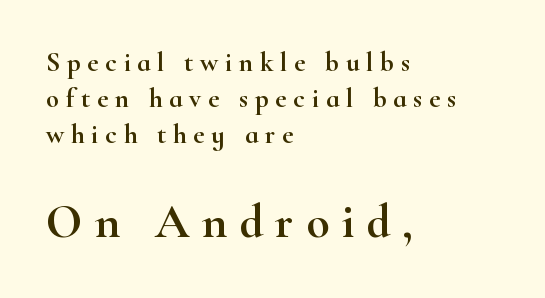
{"serif": "yes", "italic": "no", "width": "wide", "stroke_contrast": "high", "x_height": "small", "monospaced": "no", "underline": "no", "align": "left", "line_spacing": "normal", "line_spacing_ratio": 1.33, "letter_spacing": "wide", "letter_spacing_em": 0.25, "larger_block": "second", "size_ratio": 1.78, "glyph_px": 48}
